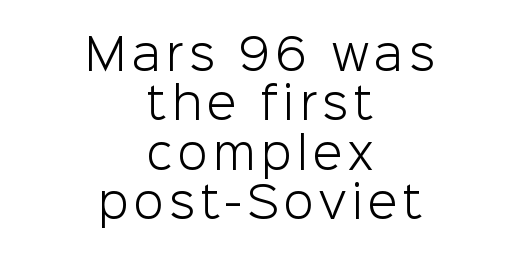
The image shows 43 px light sans-serif type, upright; set centered, tight line spacing (1.15x), not underlined; low stroke contrast and a medium x-height.
